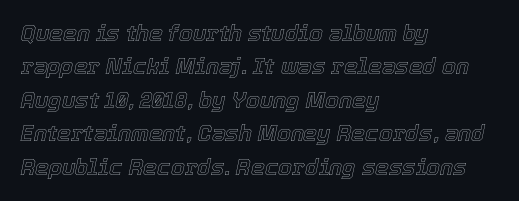
The space beneath each line is pristine and unruled. Does extra space separate the letters? No, they use regular spacing. A student would call this left alignment; a typographer would say flush left, rag right. Regarding leading, the lines here are spaced in the standard way.
